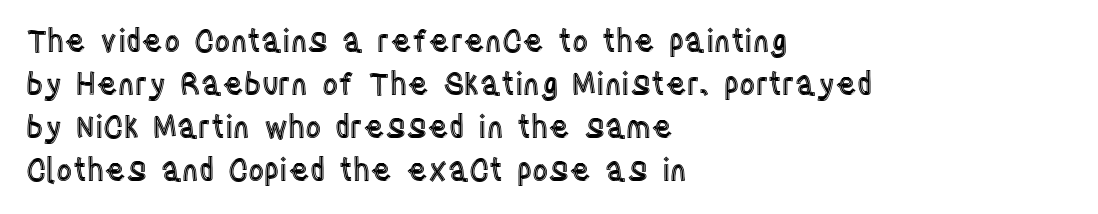
{"italic": "no", "width": "condensed", "x_height": "large", "monospaced": "no", "underline": "no", "align": "left", "line_spacing": "normal", "line_spacing_ratio": 1.39, "letter_spacing": "normal", "letter_spacing_em": 0.0, "glyph_px": 31}
